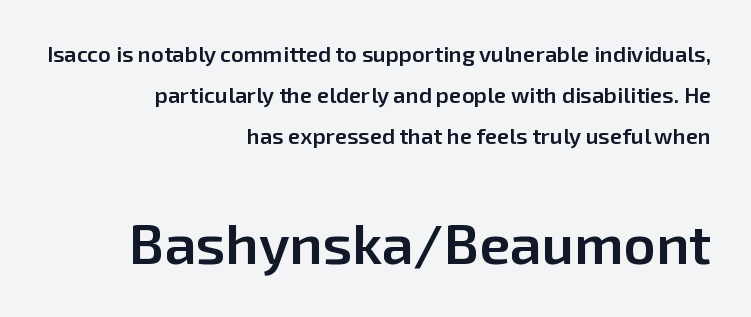
The image shows 56 px semibold sans-serif type, upright; set right-aligned, line spacing 1.87x, normal letter spacing, not underlined; the second (bottom) block is 2.55x larger; low stroke contrast and a medium x-height.
